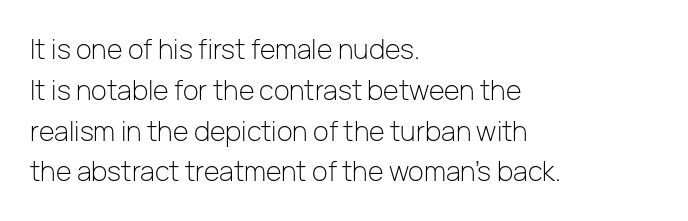
The image shows 27 px text type, upright; set left-aligned, normal line spacing (1.51x), normal letter spacing, not underlined.
